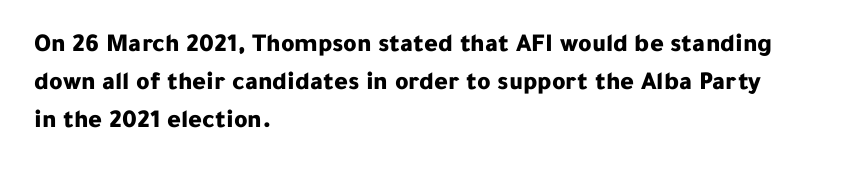
Q: Is the text bold? A: Yes.
Q: Is the text italic (slanted)? A: No, it is upright.
Q: Is the text underlined? A: No.
Q: How is the paragraph aligned? A: Left-aligned.
Q: Is the spacing between letters normal or unusually wide? A: Normal.
Q: Is the spacing between lines tight, normal or loose? A: Normal.
